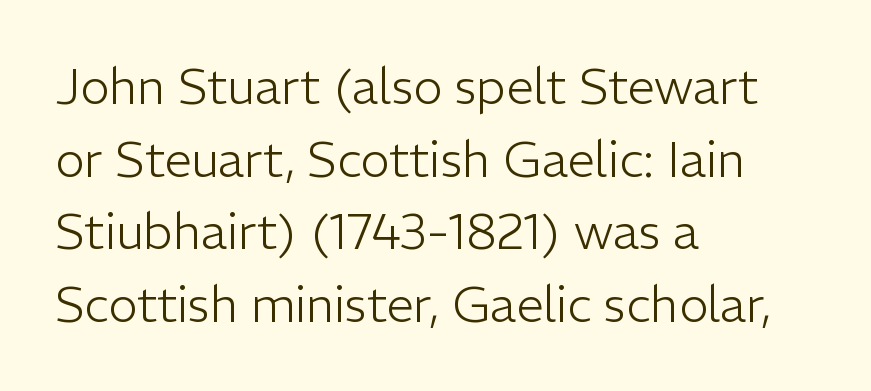
Q: Is the text bold? A: No.
Q: Is the text italic (slanted)? A: No, it is upright.
Q: Is the typeface a serif or a sans-serif typeface? A: Sans-serif.
Q: Is the text underlined? A: No.
Q: How is the paragraph aligned? A: Left-aligned.
Q: Is the spacing between letters normal or unusually wide? A: Normal.
Q: Is the spacing between lines tight, normal or loose? A: Normal.
Q: Width (condensed, normal, or wide)? A: Normal.
Q: Stroke contrast? A: Low.
Q: x-height? A: Medium.
Q: Monospaced? A: No.
